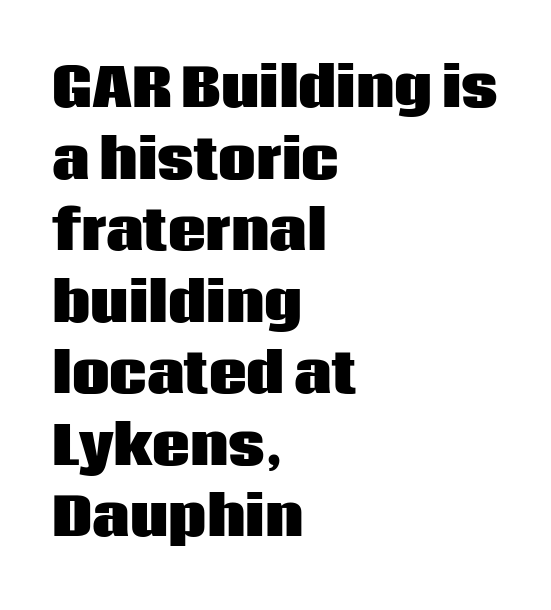
Words appear dense and cohesive because spacing is normal. Plain, unruled lines of type. What kind of face is this? One without serifs — a sans. Students, observe: this is what conventionally led text looks like. These lines are set flush left with a ragged right edge.
